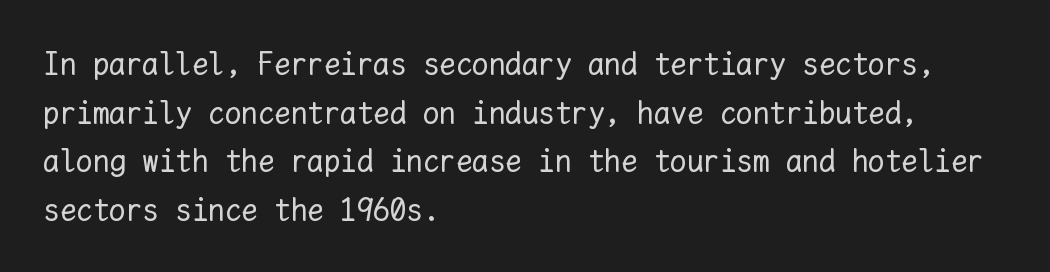
Q: Is the text bold? A: No.
Q: Is the text italic (slanted)? A: No, it is upright.
Q: Is the text underlined? A: No.
Q: How is the paragraph aligned? A: Left-aligned.
Q: Is the spacing between letters normal or unusually wide? A: Normal.
Q: Is the spacing between lines tight, normal or loose? A: Normal.
Q: Width (condensed, normal, or wide)? A: Normal.
Q: Stroke contrast? A: Low.
Q: x-height? A: Medium.
Q: Monospaced? A: Yes.
